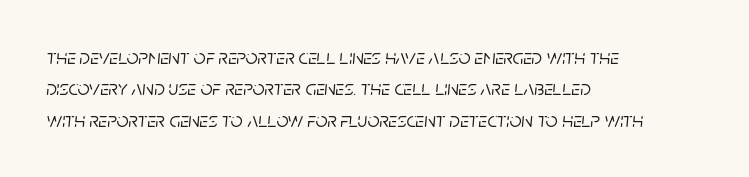
Q: Is the text italic (slanted)? A: Yes, it leans right by about 5 degrees.
Q: Is the text underlined? A: No.
Q: How is the paragraph aligned? A: Left-aligned.
Q: Is the spacing between letters normal or unusually wide? A: Normal.
Q: Is the spacing between lines tight, normal or loose? A: Normal.
